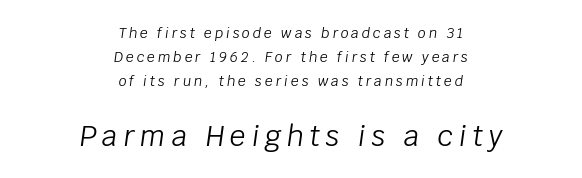
{"italic": "yes", "lean": "right", "slant_degrees": 8, "bold": "no", "weight": "light", "width": "normal", "stroke_contrast": "low", "x_height": "large", "monospaced": "no", "underline": "no", "align": "center", "line_spacing": "normal", "line_spacing_ratio": 1.7, "letter_spacing": "wide", "letter_spacing_em": 0.2, "larger_block": "second", "size_ratio": 2.0, "glyph_px": 28}
